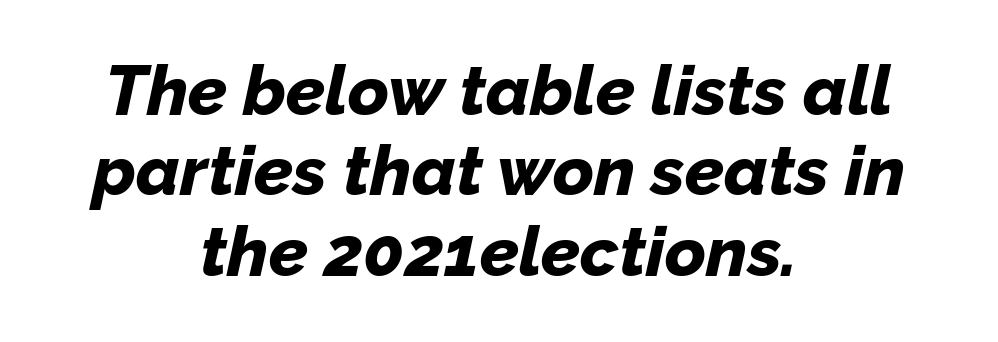
{"italic": "yes", "lean": "right", "slant_degrees": 12, "bold": "yes", "weight": "bold", "width": "normal", "stroke_contrast": "low", "x_height": "medium", "monospaced": "no", "underline": "no", "align": "center", "line_spacing": "tight", "line_spacing_ratio": 1.15, "letter_spacing": "normal", "letter_spacing_em": 0.0, "glyph_px": 70}
